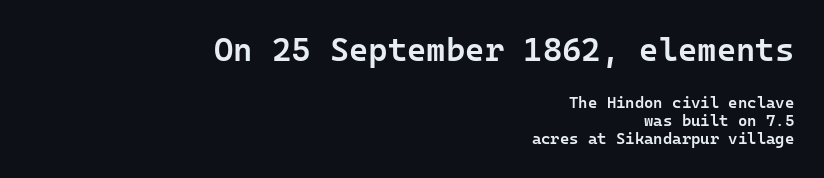
The image shows 33 px semibold sans-serif type, upright; set right-aligned, tight line spacing (1.11x), normal letter spacing, not underlined; the first (top) block is 2.06x larger; low stroke contrast and a medium x-height.
